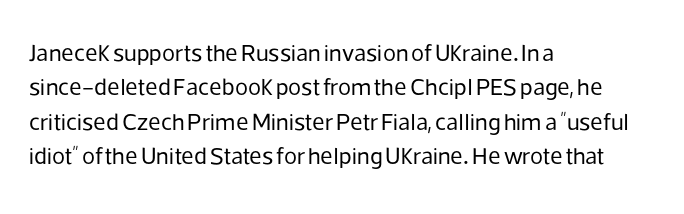
{"italic": "no", "bold": "no", "underline": "no", "align": "left", "line_spacing": "normal", "line_spacing_ratio": 1.43, "letter_spacing": "normal", "letter_spacing_em": 0.0, "glyph_px": 24}
